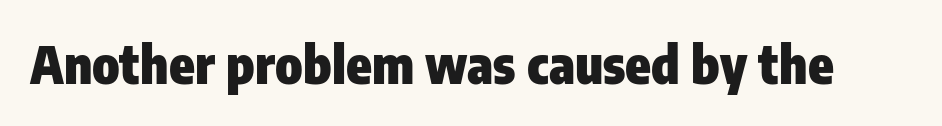
The image shows 52 px heavy, condensed sans-serif type, upright; set normal letter spacing, not underlined; low stroke contrast and a medium x-height.
